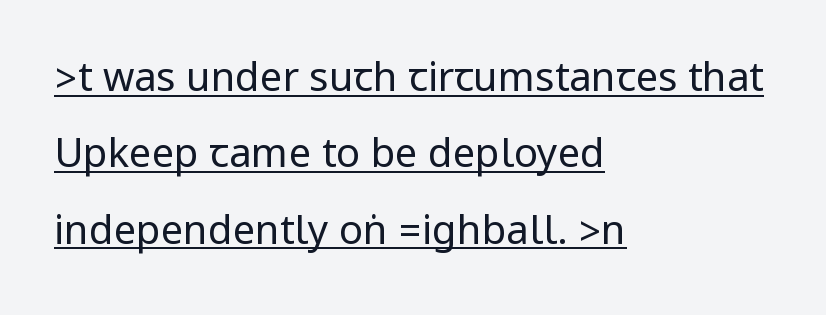
Q: Is the text bold? A: No.
Q: Is the text italic (slanted)? A: No, it is upright.
Q: Is the typeface a serif or a sans-serif typeface? A: Sans-serif.
Q: Is the text underlined? A: Yes.
Q: How is the paragraph aligned? A: Left-aligned.
Q: Is the spacing between letters normal or unusually wide? A: Normal.
Q: Is the spacing between lines tight, normal or loose? A: Loose.
Q: Width (condensed, normal, or wide)? A: Condensed.
Q: Stroke contrast? A: Low.
